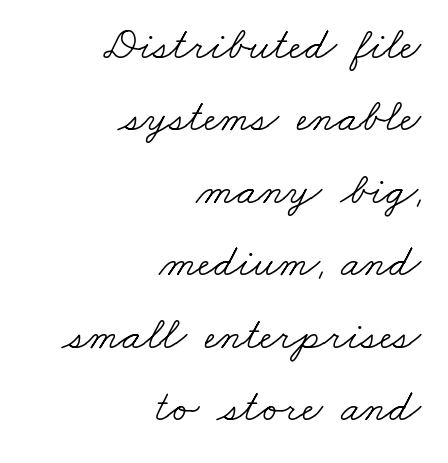
Q: Is the text bold? A: No.
Q: Is the typeface a serif or a sans-serif typeface? A: Serif.
Q: Is the text underlined? A: No.
Q: How is the paragraph aligned? A: Right-aligned.
Q: Is the spacing between letters normal or unusually wide? A: Normal.
Q: Is the spacing between lines tight, normal or loose? A: Normal.
Q: Width (condensed, normal, or wide)? A: Wide.
Q: Stroke contrast? A: Low.
Q: x-height? A: Small.
Q: Monospaced? A: No.
